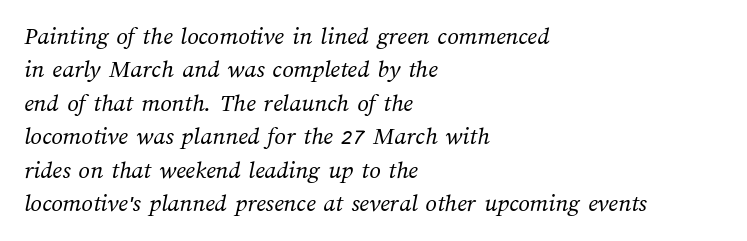
The image shows 25 px text type; set left-aligned, normal line spacing (1.34x), normal letter spacing, not underlined.
